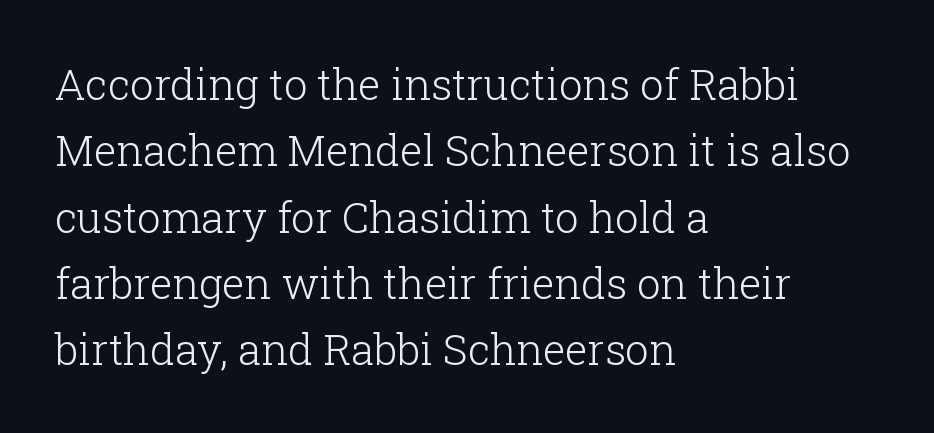
{"serif": "yes", "italic": "no", "bold": "no", "weight": "light", "width": "normal", "stroke_contrast": "low", "x_height": "medium", "monospaced": "no", "underline": "no", "align": "left", "line_spacing": "normal", "line_spacing_ratio": 1.58, "letter_spacing": "normal", "letter_spacing_em": 0.0, "glyph_px": 42}
